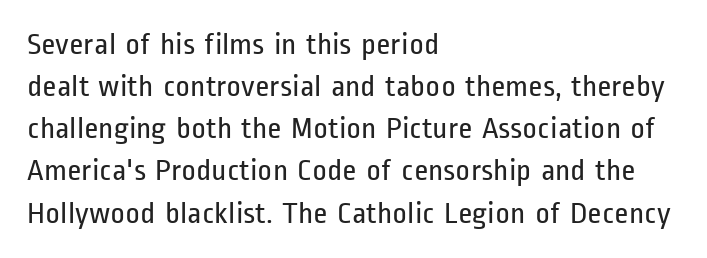
{"serif": "no", "italic": "no", "bold": "no", "weight": "regular", "width": "condensed", "stroke_contrast": "low", "x_height": "medium", "monospaced": "no", "underline": "no", "align": "left", "line_spacing": "normal", "line_spacing_ratio": 1.36, "letter_spacing": "normal", "letter_spacing_em": 0.0, "glyph_px": 31}
